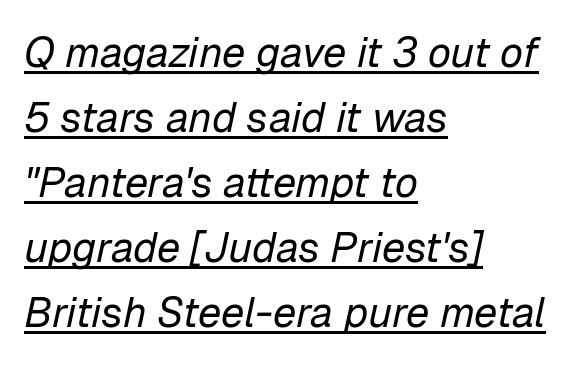
This sample keeps an unexceptional amount of space between lines. This sample uses plain, unmodified letter spacing. The sample's only ornament is a line tracing under the words. Counters stay open thanks to moderate or lighter strokes. Compared with a centered layout, this one pins lines to the left instead.
